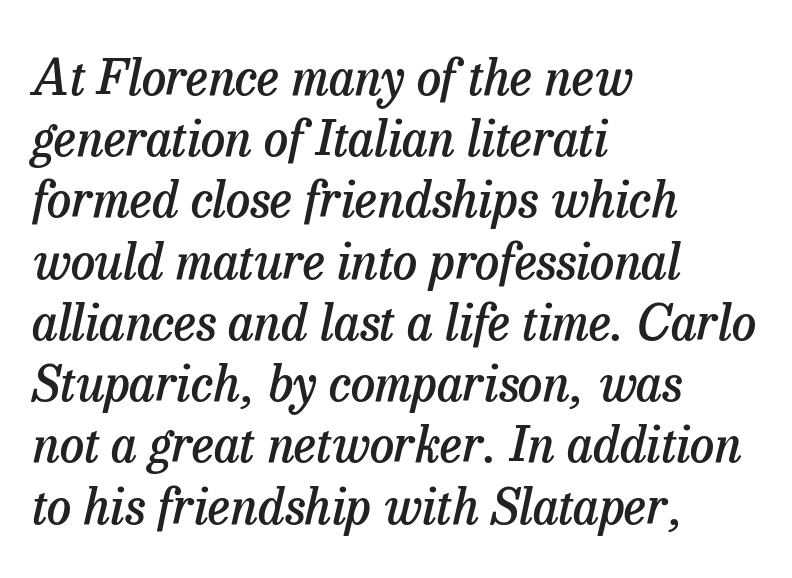
The image shows 49 px semibold serif type, italic (leaning right); set left-aligned, normal line spacing (1.25x), normal letter spacing, not underlined; low stroke contrast and a medium x-height.
